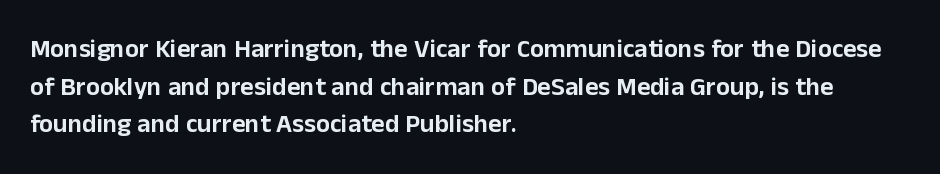
Q: Is the text italic (slanted)? A: No, it is upright.
Q: Is the text underlined? A: No.
Q: How is the paragraph aligned? A: Left-aligned.
Q: Is the spacing between letters normal or unusually wide? A: Normal.
Q: Is the spacing between lines tight, normal or loose? A: Normal.
